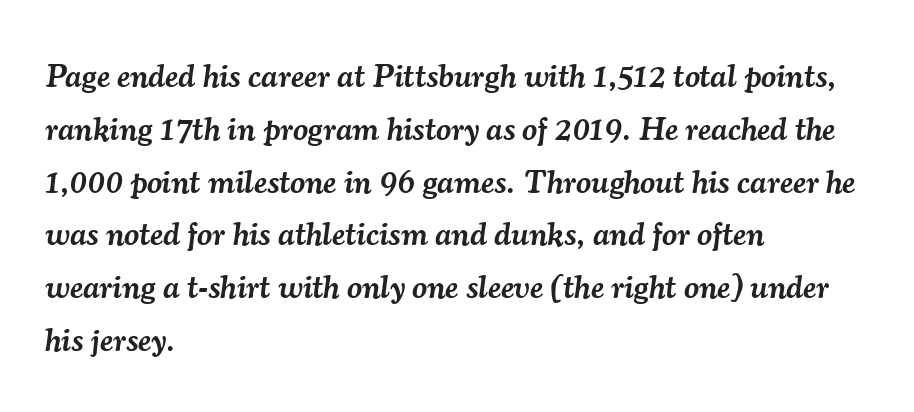
Q: Is the text bold? A: Semi-bold.
Q: Is the text italic (slanted)? A: Yes, it leans right by about 7 degrees.
Q: Is the typeface a serif or a sans-serif typeface? A: Serif.
Q: Is the text underlined? A: No.
Q: How is the paragraph aligned? A: Left-aligned.
Q: Is the spacing between letters normal or unusually wide? A: Normal.
Q: Is the spacing between lines tight, normal or loose? A: Normal.
Q: Width (condensed, normal, or wide)? A: Normal.
Q: Stroke contrast? A: Medium.
Q: x-height? A: Small.
Q: Monospaced? A: No.
